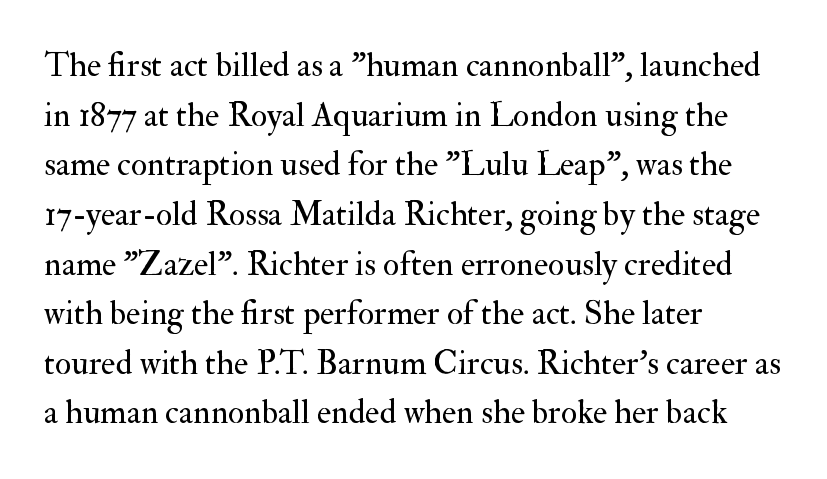
Q: Is the text bold? A: No.
Q: Is the text italic (slanted)? A: No, it is upright.
Q: Is the typeface a serif or a sans-serif typeface? A: Serif.
Q: Is the text underlined? A: No.
Q: How is the paragraph aligned? A: Left-aligned.
Q: Is the spacing between letters normal or unusually wide? A: Normal.
Q: Is the spacing between lines tight, normal or loose? A: Normal.
Q: Width (condensed, normal, or wide)? A: Normal.
Q: Stroke contrast? A: Medium.
Q: x-height? A: Small.
Q: Monospaced? A: No.
